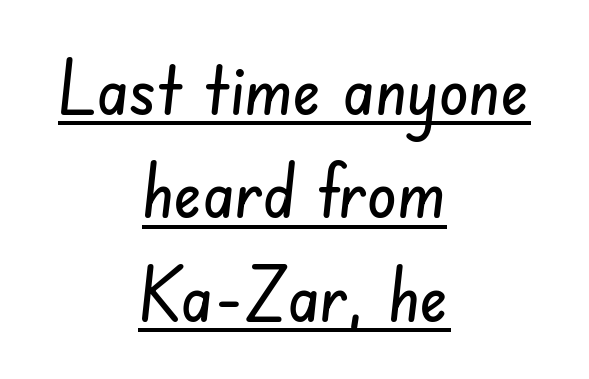
This block has exactly the height ordinary leading produces. Does the type have serifs? No, each stem ends abruptly. Teacher's note: observe the equal gaps on both sides — that is centered alignment. Think of a printed novel: that variable character pitch is what you see here. Between one letter and the next there's only the usual sliver of space.
